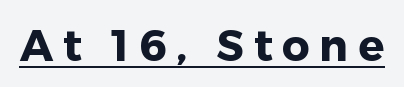
The image shows 43 px heavy sans-serif type, upright; set unusually wide letter spacing (+0.23 em), underlined; low stroke contrast and a medium x-height.
